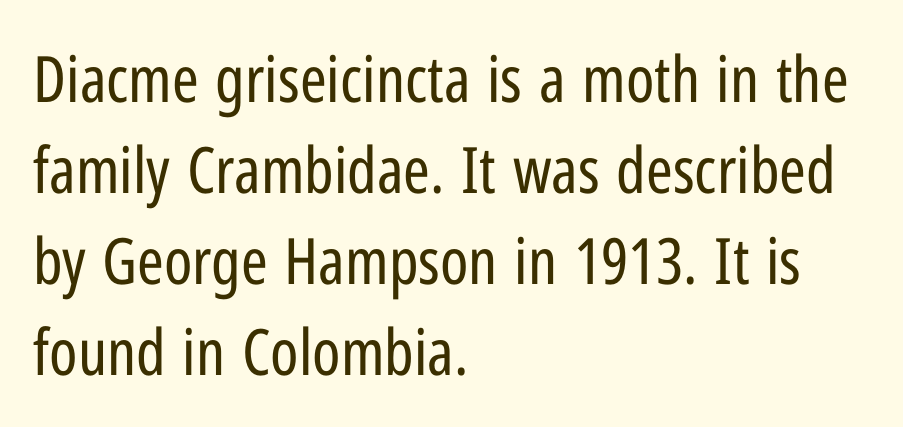
Is the block centered? No — it sits flush against the left margin. Normally led — the rows are evenly, conventionally spaced. Spacing verdict: proportional, widths tailored to each character. Stroke mass is kept to a normal reading level or below.
